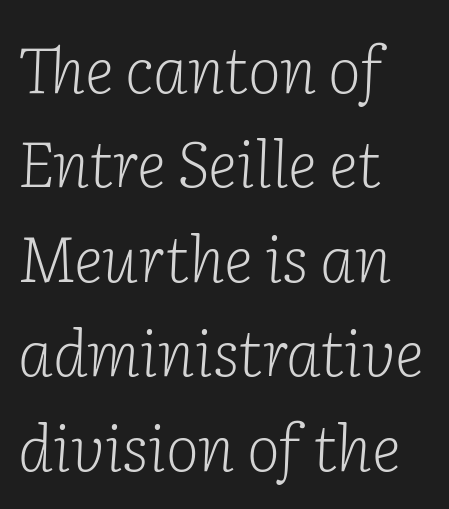
The image shows 63 px light serif type, italic (leaning right); set left-aligned, normal line spacing (1.5x), normal letter spacing, not underlined; low stroke contrast and a medium x-height.
